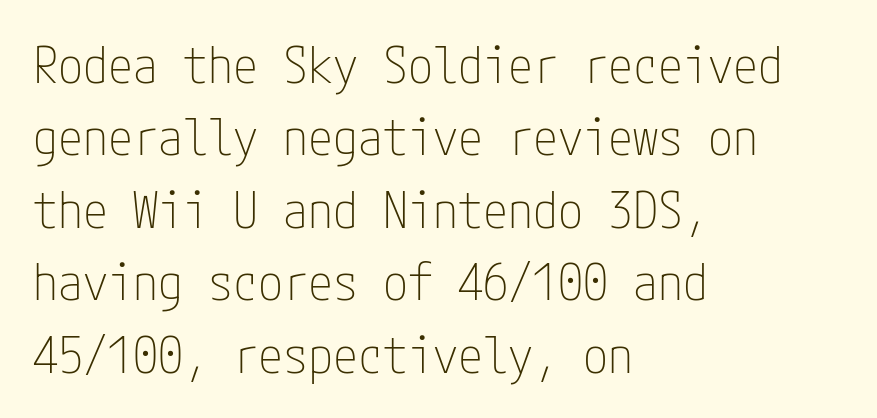
Q: Is the text bold? A: No.
Q: Is the text italic (slanted)? A: No, it is upright.
Q: Is the typeface a serif or a sans-serif typeface? A: Sans-serif.
Q: Is the text underlined? A: No.
Q: How is the paragraph aligned? A: Left-aligned.
Q: Is the spacing between letters normal or unusually wide? A: Normal.
Q: Is the spacing between lines tight, normal or loose? A: Normal.
Q: Width (condensed, normal, or wide)? A: Condensed.
Q: Stroke contrast? A: Low.
Q: x-height? A: Medium.
